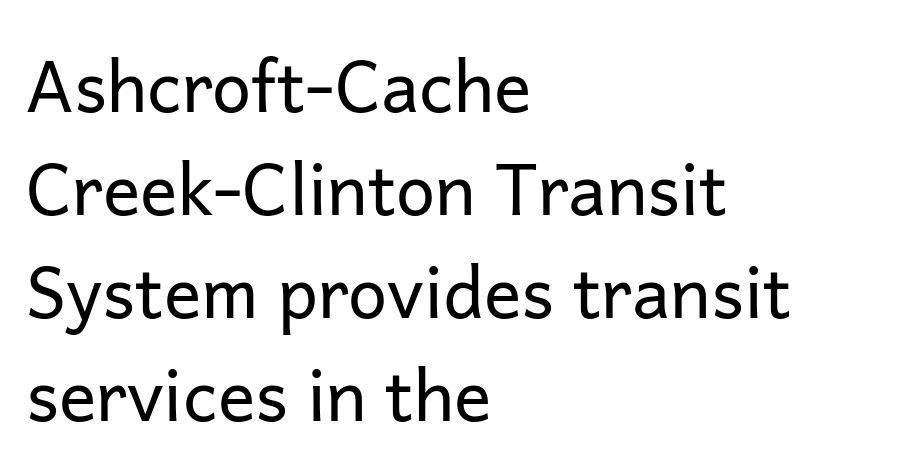
{"serif": "no", "italic": "no", "bold": "no", "weight": "regular", "width": "normal", "stroke_contrast": "low", "x_height": "medium", "monospaced": "no", "underline": "no", "align": "left", "line_spacing": "normal", "line_spacing_ratio": 1.47, "letter_spacing": "normal", "letter_spacing_em": 0.0, "glyph_px": 70}
